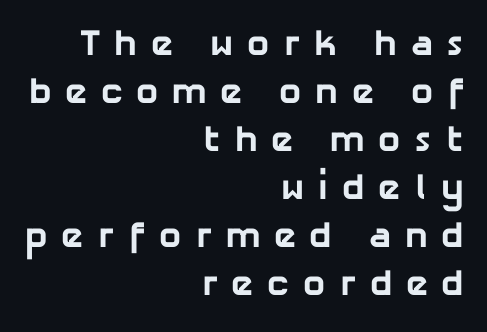
Q: Is the text bold? A: Yes.
Q: Is the typeface a serif or a sans-serif typeface? A: Sans-serif.
Q: Is the text underlined? A: No.
Q: How is the paragraph aligned? A: Right-aligned.
Q: Is the spacing between letters normal or unusually wide? A: Unusually wide.
Q: Is the spacing between lines tight, normal or loose? A: Normal.
Q: Width (condensed, normal, or wide)? A: Normal.
Q: Stroke contrast? A: Low.
Q: x-height? A: Medium.
Q: Monospaced? A: No.
